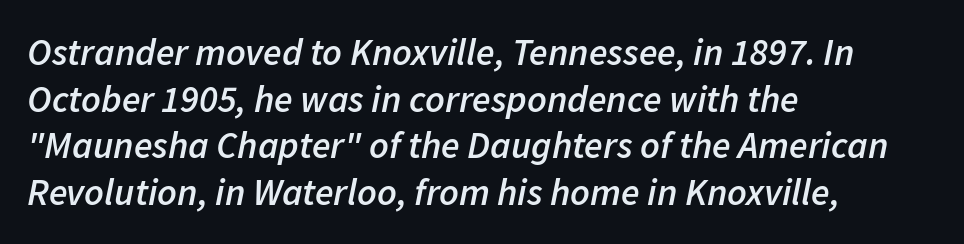
Q: Is the text bold? A: Semi-bold.
Q: Is the text italic (slanted)? A: Yes, it leans right by about 11 degrees.
Q: Is the text underlined? A: No.
Q: How is the paragraph aligned? A: Left-aligned.
Q: Is the spacing between letters normal or unusually wide? A: Normal.
Q: Width (condensed, normal, or wide)? A: Normal.
Q: Stroke contrast? A: Low.
Q: x-height? A: Medium.
Q: Monospaced? A: No.
